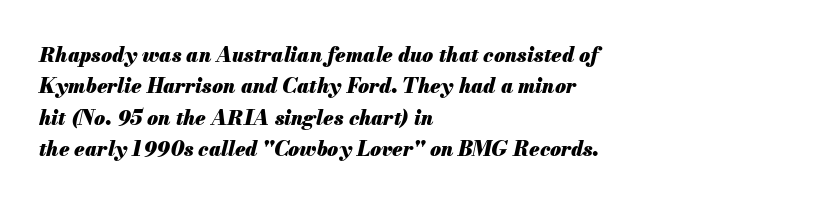
Typeset ragged right — the left edge is the straight one. Leading: standard. Clear beneath every line of the passage. The lettering tilts uniformly, giving the passage an italic look.
